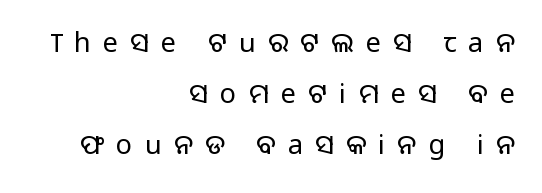
Q: Is the text bold? A: No.
Q: Is the text italic (slanted)? A: No, it is upright.
Q: Is the text underlined? A: No.
Q: How is the paragraph aligned? A: Right-aligned.
Q: Is the spacing between letters normal or unusually wide? A: Unusually wide.
